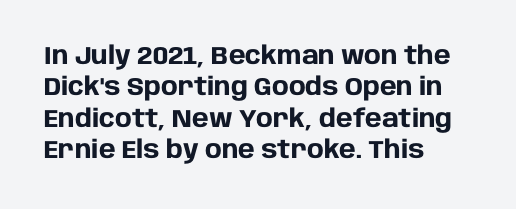
Horizontal alignment here is leftward, the default for most running prose. These lines were composed using upright roman letters. Quick note: underline off. Words appear dense and cohesive because spacing is normal. Honestly, the row spacing looks completely unremarkable. Heft: maximum for text — a bold.
